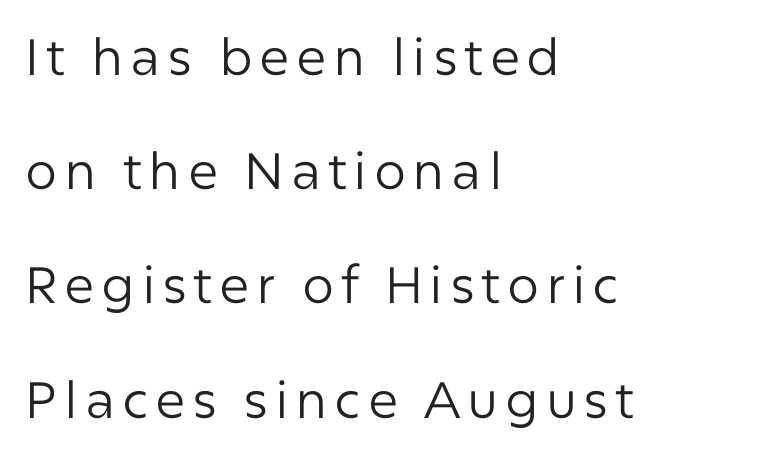
Stroke terminals: plain, sans-serif. Loosely led — the rows are spread out. Posture: straight, roman, zero tilt. Is this a heavy cut? Hardly; it is regular or lighter. The setting favours the left margin, as ordinary paragraphs usually do. Words float on clear page, feet unadorned.
